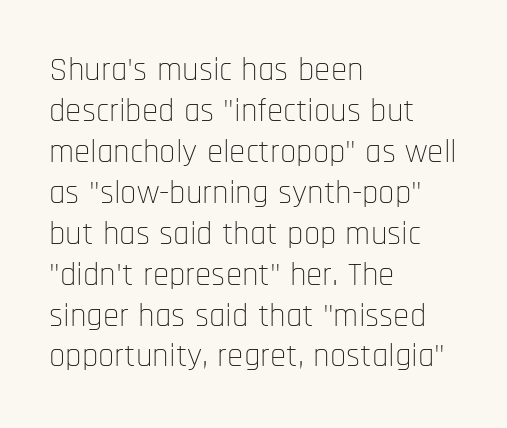
Q: Is the text bold? A: No.
Q: Is the text italic (slanted)? A: No, it is upright.
Q: Is the typeface a serif or a sans-serif typeface? A: Sans-serif.
Q: Is the text underlined? A: No.
Q: How is the paragraph aligned? A: Left-aligned.
Q: Is the spacing between letters normal or unusually wide? A: Normal.
Q: Width (condensed, normal, or wide)? A: Condensed.
Q: Stroke contrast? A: Low.
Q: x-height? A: Large.
Q: Monospaced? A: No.
